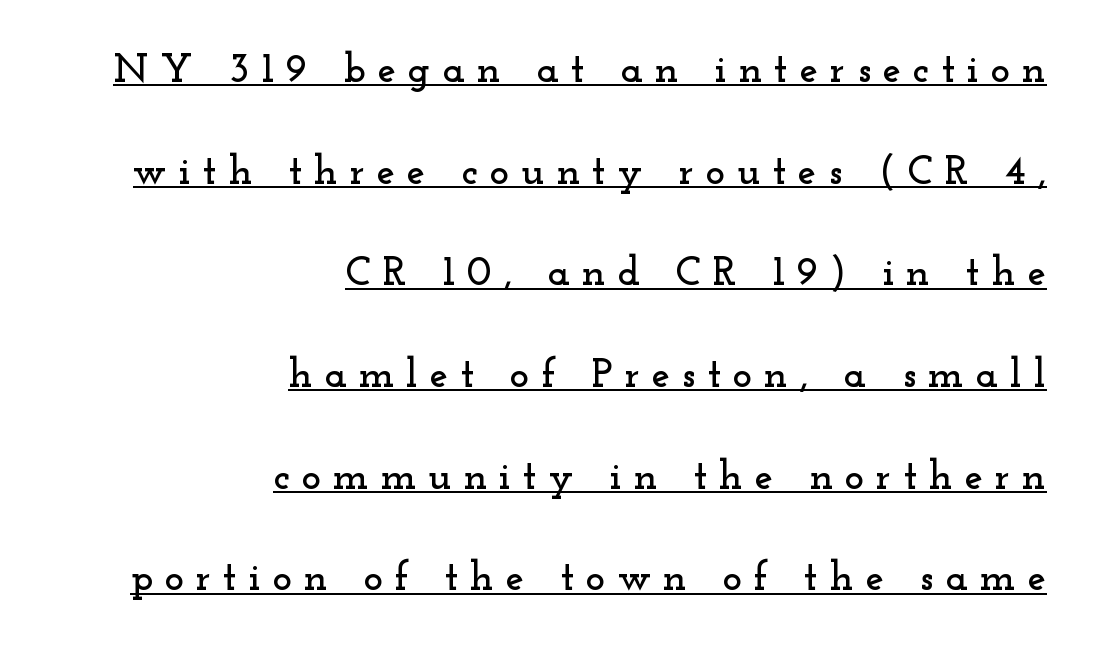
The image shows 41 px wide serif type, upright; set right-aligned, loose line spacing (2.48x), unusually wide letter spacing (+0.29 em), underlined; low stroke contrast and a small x-height.
